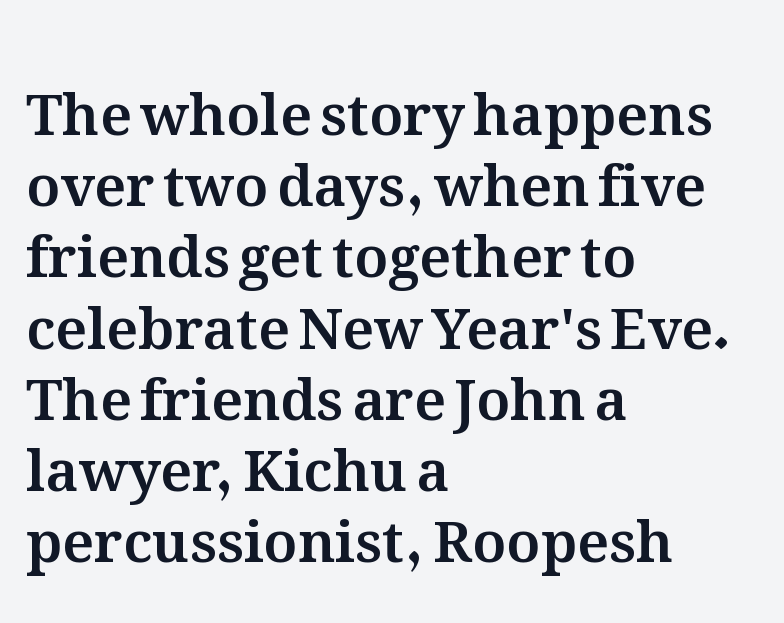
Q: Is the text italic (slanted)? A: No, it is upright.
Q: Is the text underlined? A: No.
Q: How is the paragraph aligned? A: Left-aligned.
Q: Is the spacing between letters normal or unusually wide? A: Normal.
Q: Is the spacing between lines tight, normal or loose? A: Normal.
Q: Width (condensed, normal, or wide)? A: Normal.
Q: Stroke contrast? A: Medium.
Q: x-height? A: Medium.
Q: Monospaced? A: No.
